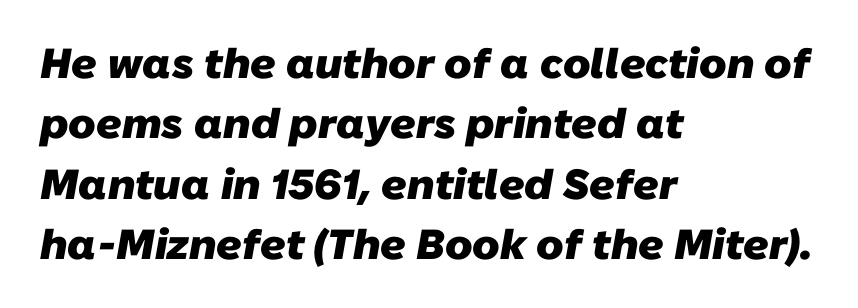
Is the type bold? Yes — the strokes are clearly thick and heavy. Default kerning and tracking; the words read as compact shapes. The glyphs in this specimen are sans serif. The ragged edge is on the right, which tells us the setting is flush left.
